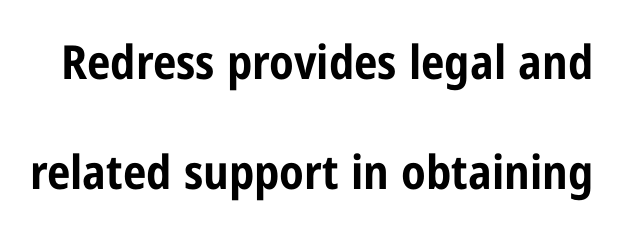
Q: Is the text bold? A: Yes.
Q: Is the text italic (slanted)? A: No, it is upright.
Q: Is the typeface a serif or a sans-serif typeface? A: Sans-serif.
Q: Is the text underlined? A: No.
Q: Is the spacing between letters normal or unusually wide? A: Normal.
Q: Is the spacing between lines tight, normal or loose? A: Loose.
Q: Width (condensed, normal, or wide)? A: Condensed.
Q: Stroke contrast? A: Low.
Q: x-height? A: Medium.
Q: Monospaced? A: No.
